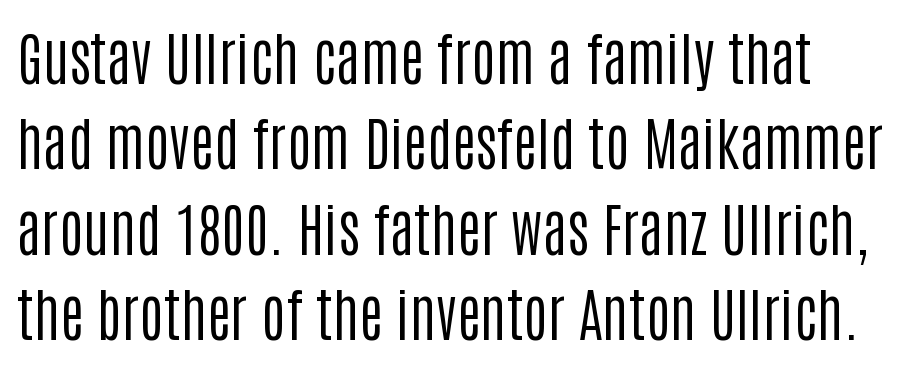
{"serif": "no", "italic": "no", "bold": "no", "weight": "regular", "width": "condensed", "stroke_contrast": "low", "x_height": "large", "monospaced": "no", "underline": "no", "align": "left", "line_spacing": "normal", "line_spacing_ratio": 1.47, "letter_spacing": "normal", "letter_spacing_em": 0.0, "glyph_px": 58}
